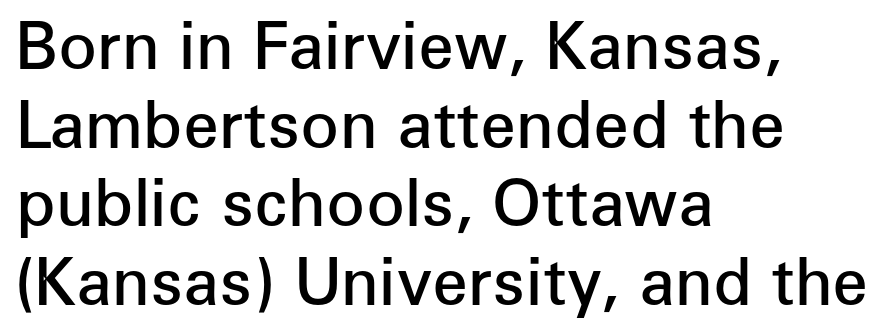
A typesetter would label this face a sans. Do the characters align in a grid? No, the font is proportional. Clear beneath every line of the passage. Every stem runs plumb, perpendicular to the baseline. Is the type bold? Partly — it's a semibold, heavier than regular but not fully bold.
